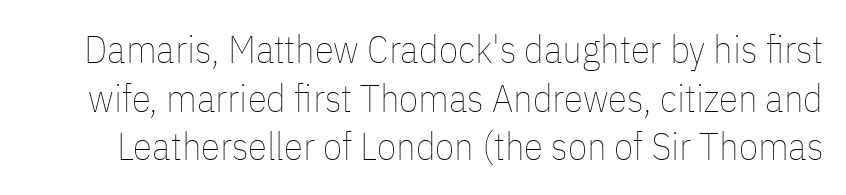
This block has exactly the height ordinary leading produces. This sample uses plain, unmodified letter spacing. Check under the words: just untouched page. The specimen reads as upright at a glance. Character widths vary here, with narrow letters taking less room than wide ones.
